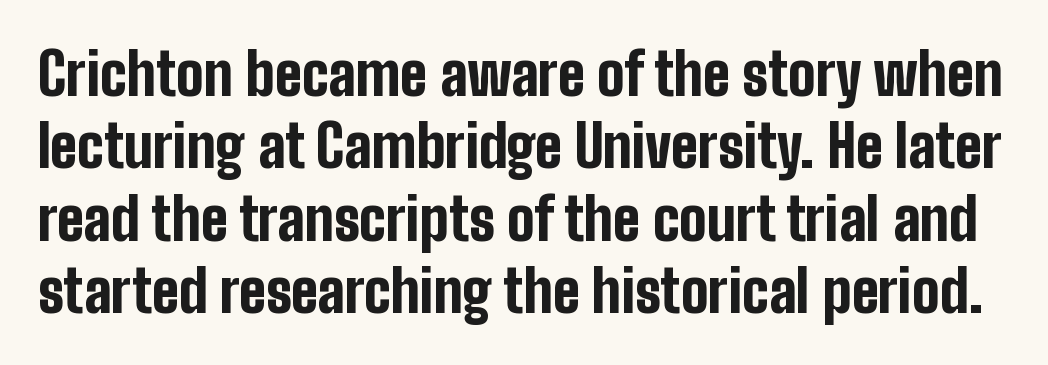
Q: Is the text bold? A: Yes.
Q: Is the text italic (slanted)? A: No, it is upright.
Q: Is the typeface a serif or a sans-serif typeface? A: Sans-serif.
Q: Is the text underlined? A: No.
Q: Is the spacing between letters normal or unusually wide? A: Normal.
Q: Is the spacing between lines tight, normal or loose? A: Normal.
Q: Width (condensed, normal, or wide)? A: Condensed.
Q: Stroke contrast? A: Low.
Q: x-height? A: Medium.
Q: Monospaced? A: No.
